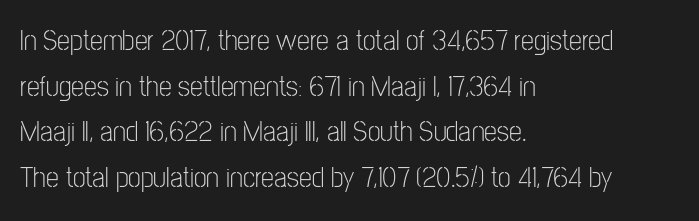
Leading: standard. This sample has the flowing, uneven cadence of proportional lettering. No chunkiness to these letters — they're not bold. Underlining? Definitely not there. Inter-character spacing is left at the font's built-in metrics.
